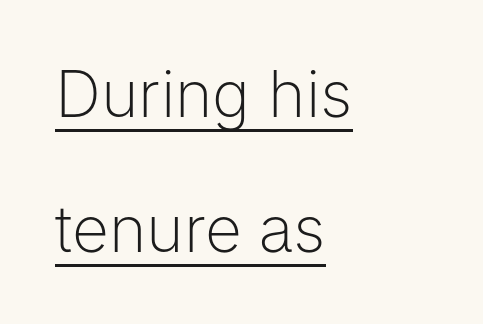
The image shows 64 px light sans-serif type, upright; set left-aligned, loose line spacing (2.11x), normal letter spacing, underlined; low stroke contrast and a medium x-height.
